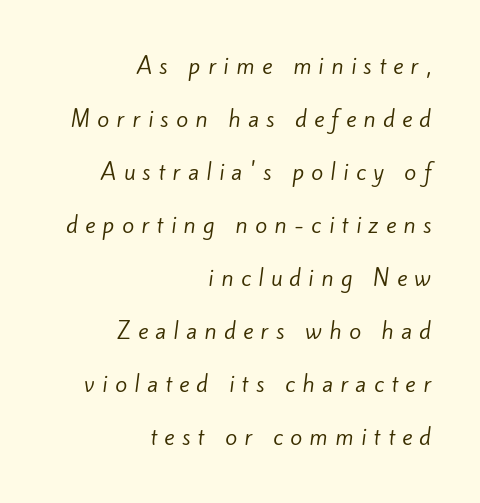
Glance below the letters and you will spot only blank space. In CSS terms this would be text-align: right. Look at the tracking — it's clearly loosened, letters drifting apart. Weight: regular or lighter. How would I describe the line gaps? Wide and relaxed.
